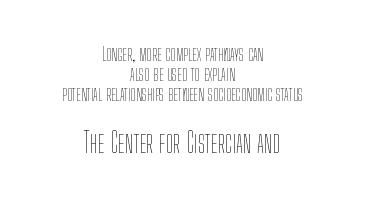
Q: Is the text bold? A: No.
Q: Is the text italic (slanted)? A: No, it is upright.
Q: Is the text underlined? A: No.
Q: How is the paragraph aligned? A: Centered.
Q: Is the spacing between letters normal or unusually wide? A: Normal.
Q: Is the spacing between lines tight, normal or loose? A: Tight.
Q: Which block of text is set in a larger size, the first (top) or the second (bottom)? A: The second (bottom) one.
Q: Width (condensed, normal, or wide)? A: Condensed.
Q: Stroke contrast? A: Low.
Q: x-height? A: Medium.
Q: Monospaced? A: No.
